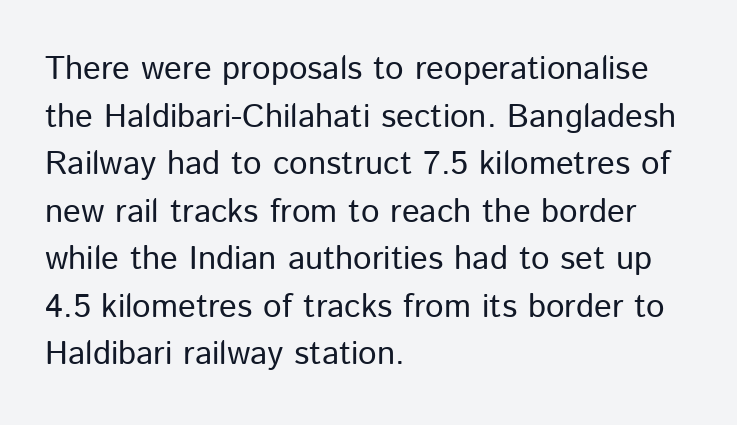
The image shows 33 px regular-weight sans-serif type, upright; set left-aligned, normal line spacing (1.44x), normal letter spacing, not underlined; low stroke contrast and a medium x-height.
